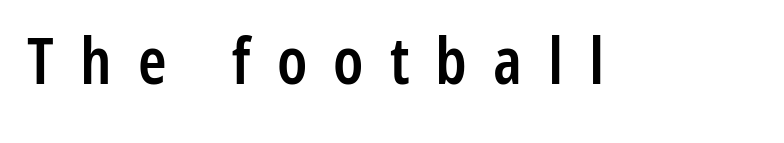
{"serif": "no", "italic": "no", "bold": "semi", "weight": "semibold", "width": "condensed", "stroke_contrast": "low", "x_height": "medium", "monospaced": "no", "underline": "no", "letter_spacing": "wide", "letter_spacing_em": 0.4, "glyph_px": 65}
